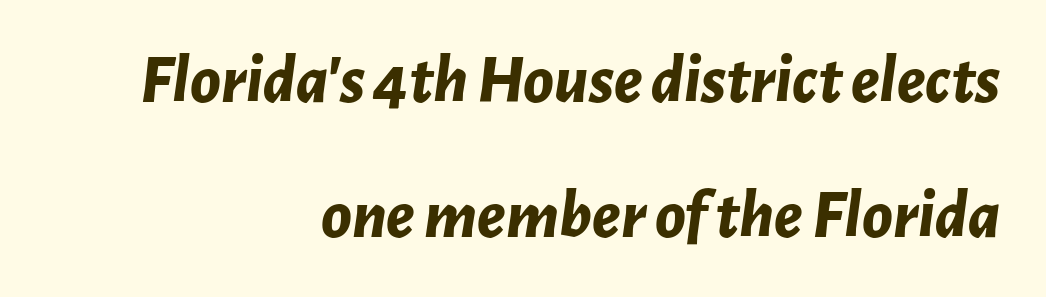
The type is set solid horizontally, with unmodified tracking. The letters are bold, with thick, heavy strokes. The designer dialed line spacing up above the default. Each letter keeps its own natural width here, so spacing adapts to shape. Descenders hang freely into open space.
